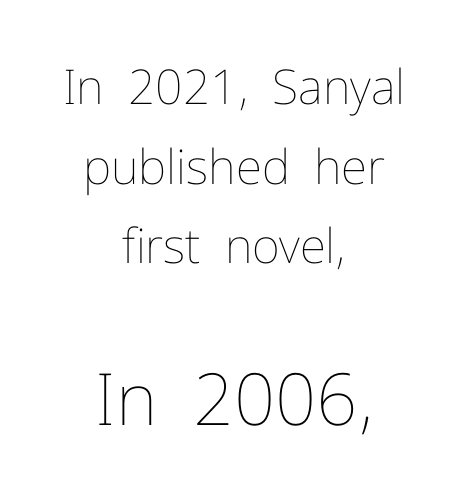
Default kerning and tracking; the words read as compact shapes. Character size in the trailing block exceeds that of the leading block. Spacing verdict: proportional, widths tailored to each character. The passage shown is not bold in any degree.
